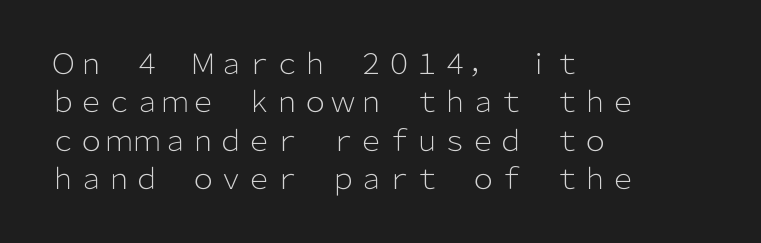
{"serif": "no", "italic": "no", "bold": "no", "weight": "light", "width": "normal", "stroke_contrast": "low", "x_height": "medium", "monospaced": "no", "underline": "no", "align": "left", "line_spacing": "normal", "line_spacing_ratio": 1.37, "letter_spacing": "normal", "letter_spacing_em": 0.0, "glyph_px": 28}
